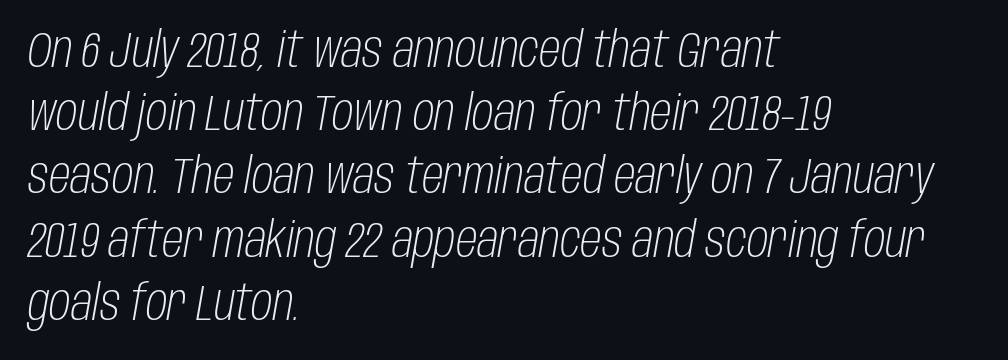
{"italic": "yes", "lean": "right", "slant_degrees": 10, "bold": "no", "weight": "light", "width": "condensed", "stroke_contrast": "low", "x_height": "large", "monospaced": "no", "underline": "no", "align": "left", "line_spacing": "normal", "line_spacing_ratio": 1.29, "letter_spacing": "normal", "letter_spacing_em": 0.0, "glyph_px": 49}
